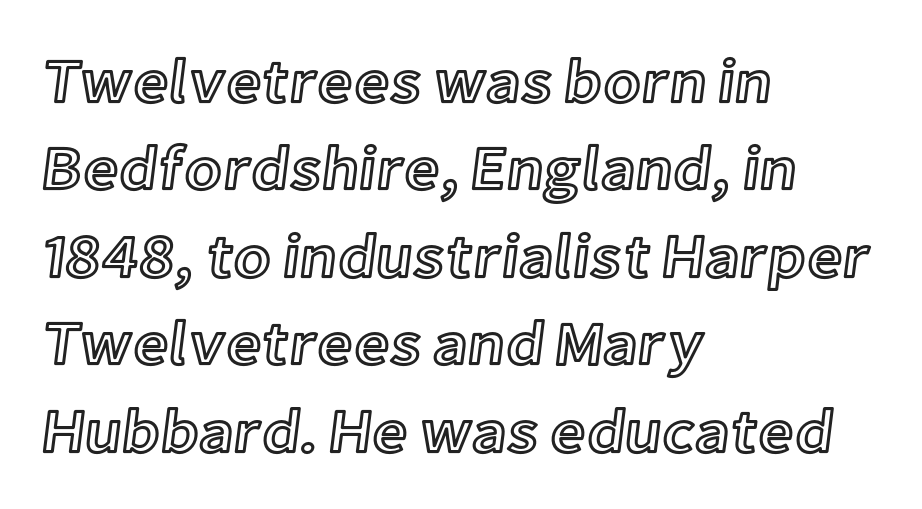
{"width": "normal", "x_height": "medium", "monospaced": "no", "underline": "no", "align": "left", "line_spacing": "normal", "line_spacing_ratio": 1.41, "letter_spacing": "normal", "letter_spacing_em": 0.0, "glyph_px": 62}
